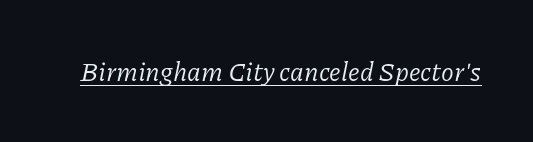
The image shows 26 px text type, italic (leaning right); set normal letter spacing, underlined.
